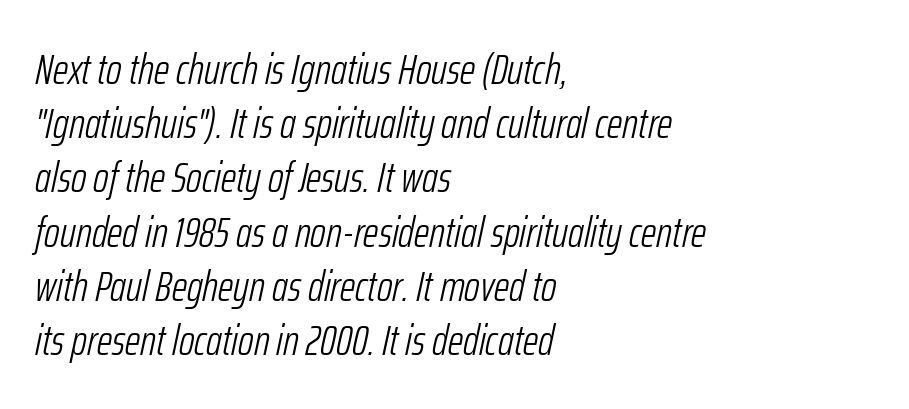
A clean baseline with only descenders dipping below it. Compared with typical paragraphs, the rows here are spaced about the same. Designer's note — italics engaged. The rendering uses natural spacing where letterforms have individual widths.
